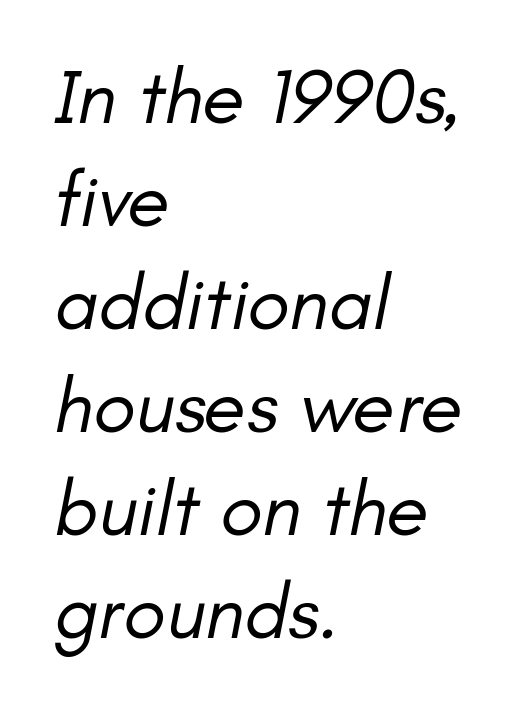
Q: Is the text bold? A: No.
Q: Is the text italic (slanted)? A: Yes, it leans right by about 11 degrees.
Q: Is the text underlined? A: No.
Q: How is the paragraph aligned? A: Left-aligned.
Q: Is the spacing between letters normal or unusually wide? A: Normal.
Q: Is the spacing between lines tight, normal or loose? A: Normal.
Q: Width (condensed, normal, or wide)? A: Normal.
Q: Stroke contrast? A: Low.
Q: x-height? A: Small.
Q: Monospaced? A: No.
